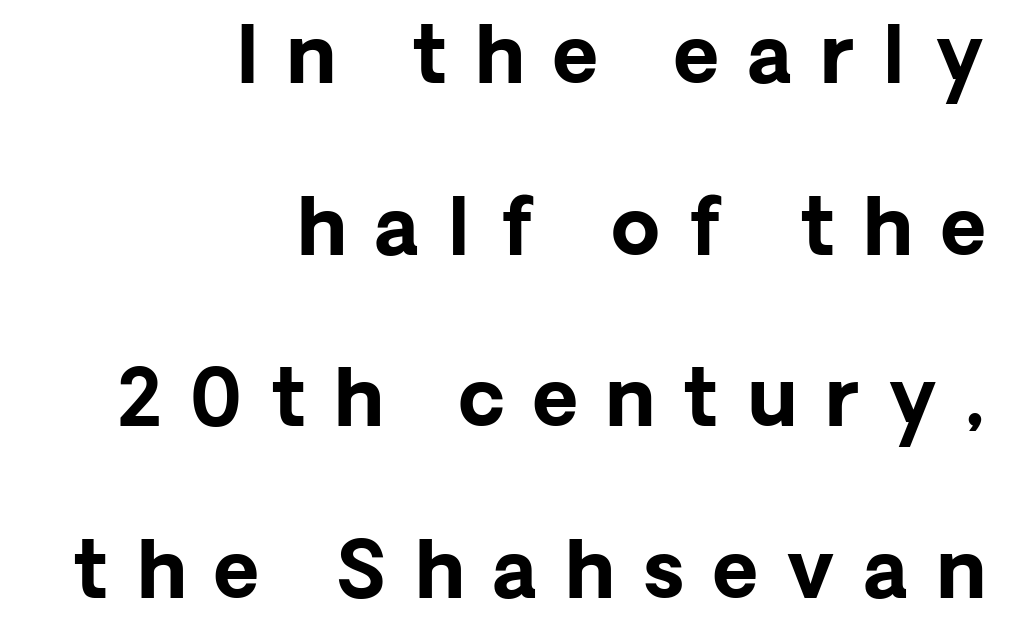
The image shows 78 px bold sans-serif type, upright; set right-aligned, loose line spacing (2.2x), unusually wide letter spacing (+0.37 em), not underlined; low stroke contrast and a medium x-height.
